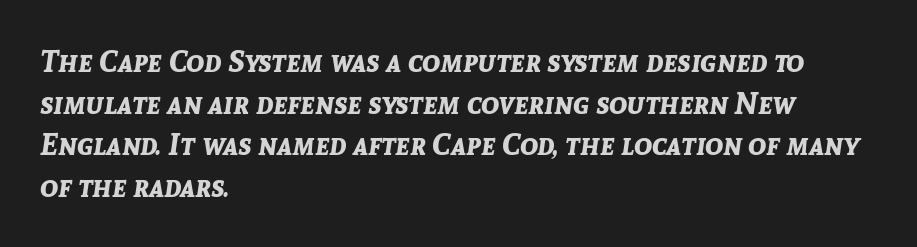
The line texture is even and compact thanks to regular tracking. Every character sits at an angle, as italics do. What's the leading like? Ordinary, nothing unusual. If you drew a ruler down the left edge, every line would touch it. Pretty heavy lettering here — definitely bold.
